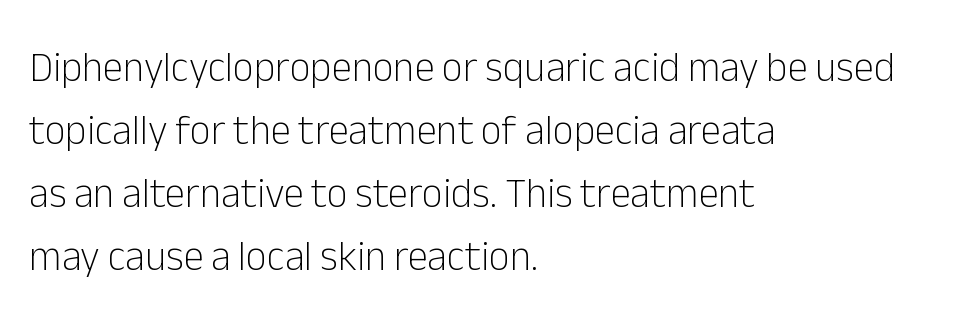
{"serif": "no", "italic": "no", "bold": "no", "weight": "light", "width": "normal", "stroke_contrast": "low", "x_height": "medium", "monospaced": "no", "underline": "no", "align": "left", "line_spacing": "normal", "line_spacing_ratio": 1.54, "letter_spacing": "normal", "letter_spacing_em": 0.0, "glyph_px": 41}
